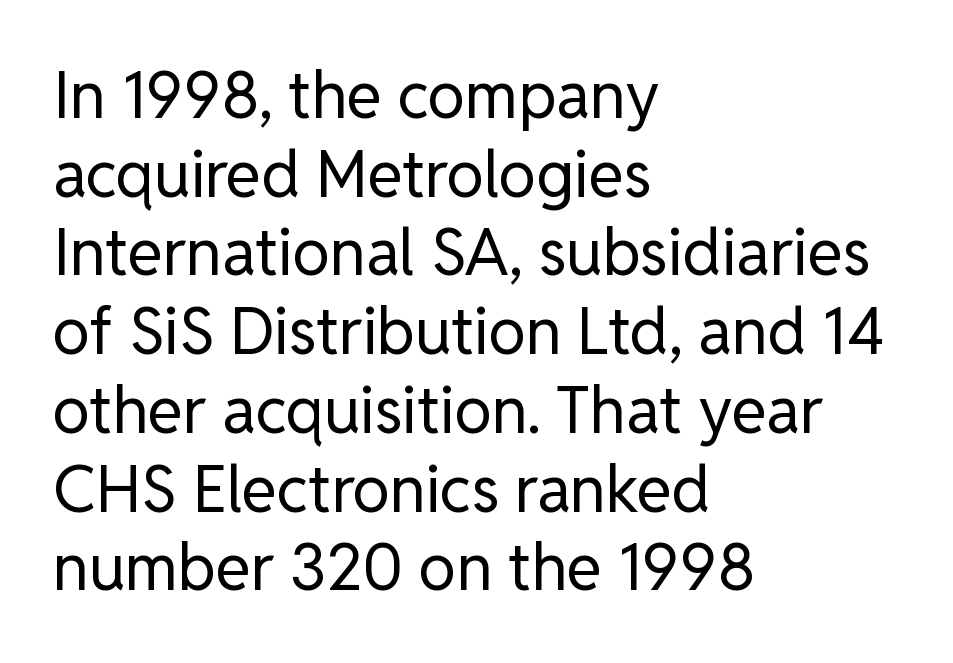
Q: Is the text bold? A: No.
Q: Is the text italic (slanted)? A: No, it is upright.
Q: Is the typeface a serif or a sans-serif typeface? A: Sans-serif.
Q: Is the text underlined? A: No.
Q: How is the paragraph aligned? A: Left-aligned.
Q: Is the spacing between letters normal or unusually wide? A: Normal.
Q: Width (condensed, normal, or wide)? A: Normal.
Q: Stroke contrast? A: Low.
Q: x-height? A: Medium.
Q: Monospaced? A: No.
